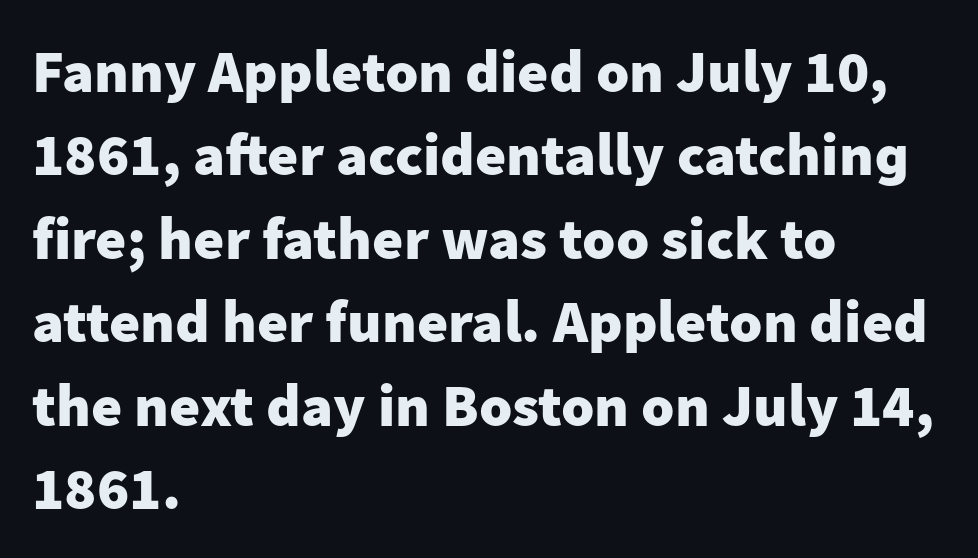
Q: Is the text bold? A: Yes.
Q: Is the text italic (slanted)? A: No, it is upright.
Q: Is the typeface a serif or a sans-serif typeface? A: Sans-serif.
Q: Is the text underlined? A: No.
Q: How is the paragraph aligned? A: Left-aligned.
Q: Is the spacing between letters normal or unusually wide? A: Normal.
Q: Is the spacing between lines tight, normal or loose? A: Normal.
Q: Width (condensed, normal, or wide)? A: Normal.
Q: Stroke contrast? A: Low.
Q: x-height? A: Medium.
Q: Monospaced? A: No.
